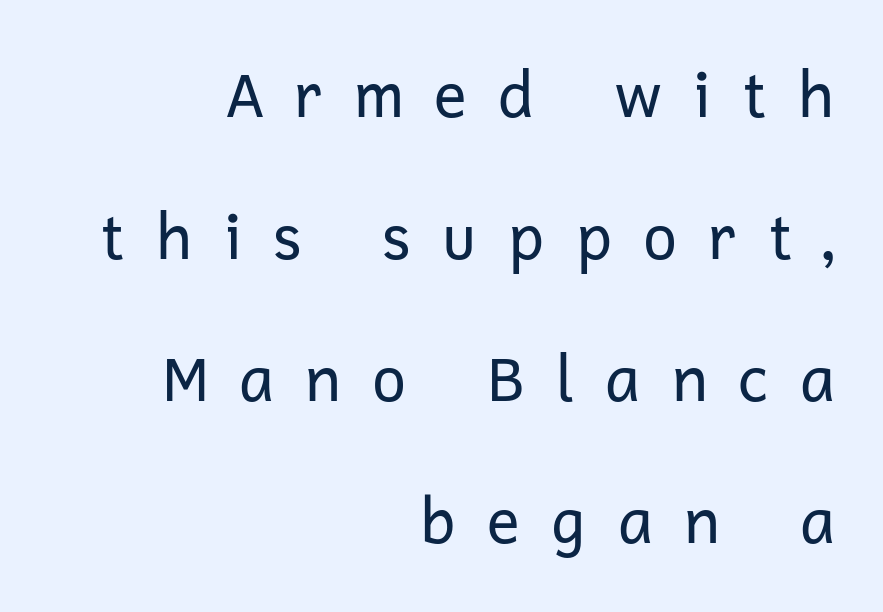
{"serif": "no", "italic": "no", "bold": "no", "weight": "regular", "width": "normal", "stroke_contrast": "low", "x_height": "medium", "monospaced": "no", "underline": "no", "align": "right", "line_spacing": "loose", "line_spacing_ratio": 2.29, "letter_spacing": "wide", "letter_spacing_em": 0.47, "glyph_px": 62}
